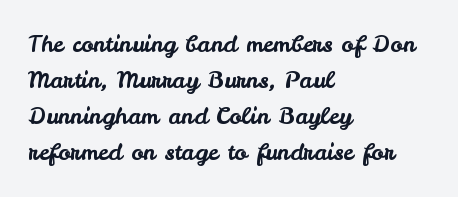
Q: Is the text italic (slanted)? A: Yes.
Q: Is the text underlined? A: No.
Q: How is the paragraph aligned? A: Left-aligned.
Q: Is the spacing between letters normal or unusually wide? A: Normal.
Q: Is the spacing between lines tight, normal or loose? A: Normal.
